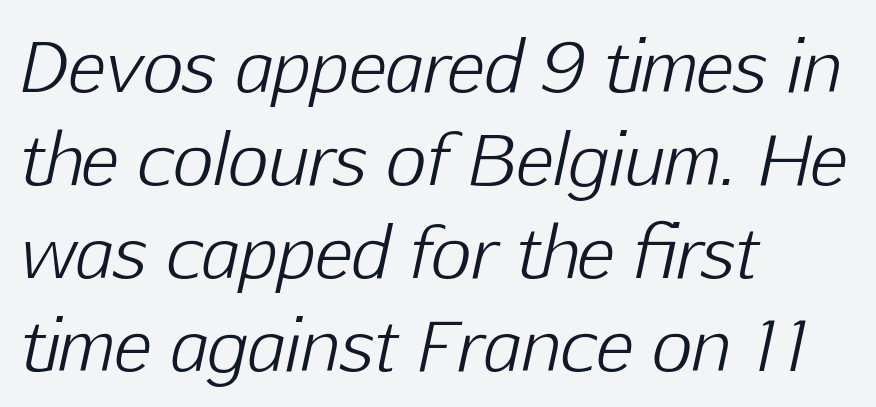
Q: Is the text bold? A: No.
Q: Is the text italic (slanted)? A: Yes, it leans right by about 12 degrees.
Q: Is the text underlined? A: No.
Q: How is the paragraph aligned? A: Left-aligned.
Q: Is the spacing between letters normal or unusually wide? A: Normal.
Q: Is the spacing between lines tight, normal or loose? A: Normal.
Q: Width (condensed, normal, or wide)? A: Normal.
Q: Stroke contrast? A: Low.
Q: x-height? A: Medium.
Q: Monospaced? A: No.
